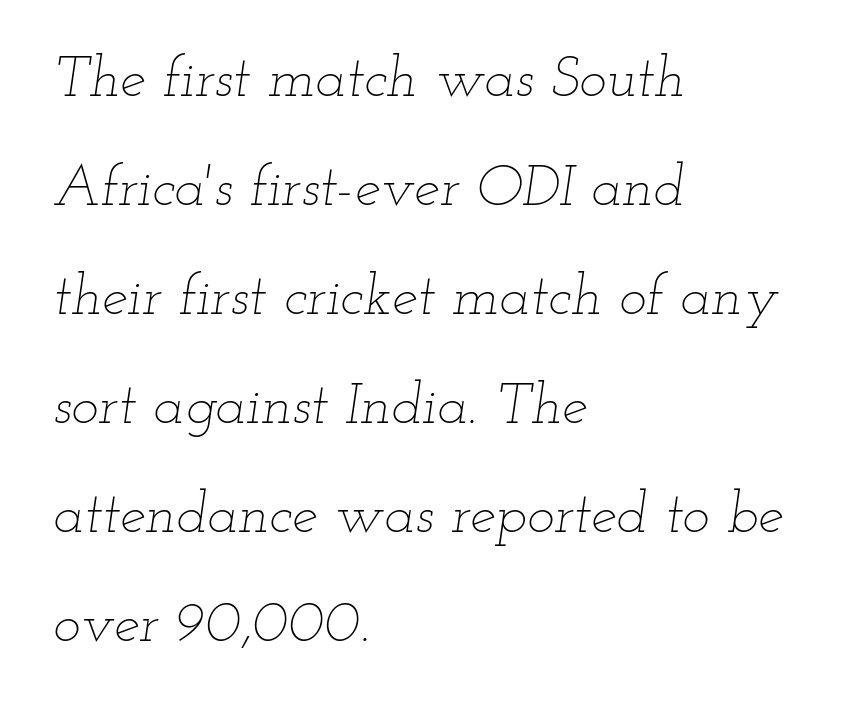
{"italic": "yes", "lean": "right", "slant_degrees": 12, "bold": "no", "weight": "thin", "width": "wide", "stroke_contrast": "low", "x_height": "small", "monospaced": "no", "underline": "no", "align": "left", "line_spacing_ratio": 1.88, "letter_spacing": "normal", "letter_spacing_em": 0.0, "glyph_px": 58}
